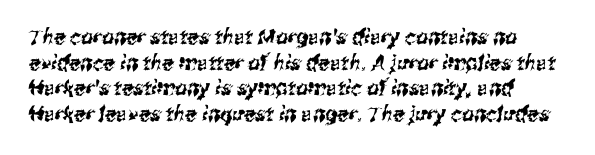
{"underline": "no", "align": "left", "line_spacing_ratio": 1.22, "letter_spacing": "normal", "letter_spacing_em": 0.0, "glyph_px": 21}
